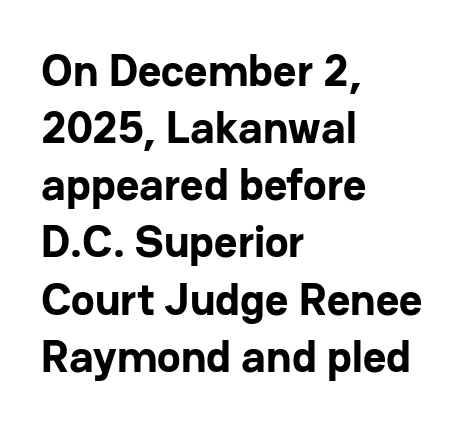
Each row of text sits above clean, open space. What weight is shown? A full bold with thick strokes. Typographically, this falls in the sans-serif category. Do the characters align in a grid? No, the font is proportional.
